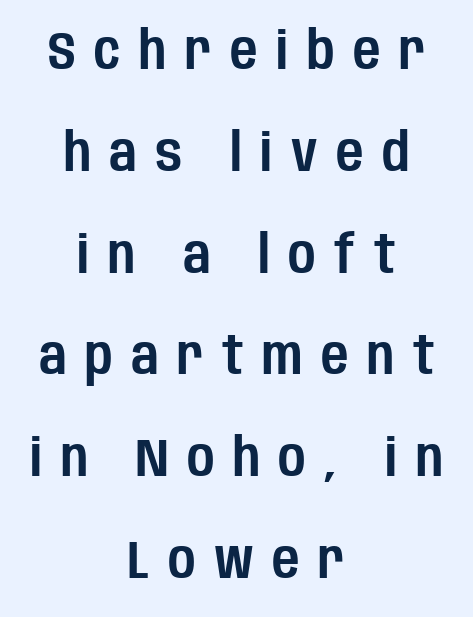
The image shows 53 px condensed sans-serif type, upright; set centered, loose line spacing (1.92x), unusually wide letter spacing (+0.35 em), not underlined; low stroke contrast and a large x-height.
